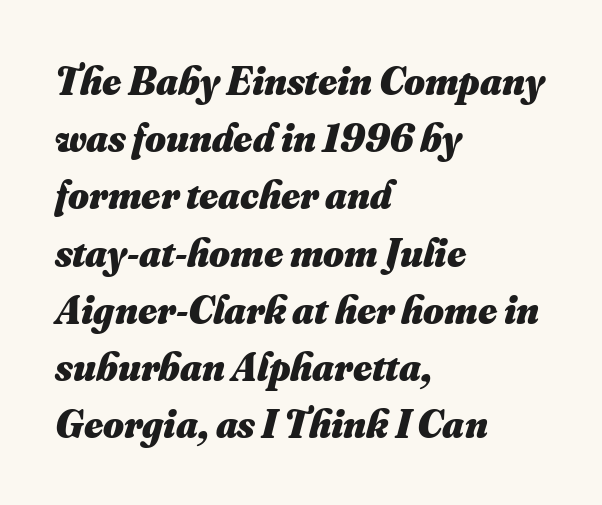
Q: Is the text bold? A: Yes.
Q: Is the text underlined? A: No.
Q: How is the paragraph aligned? A: Left-aligned.
Q: Is the spacing between letters normal or unusually wide? A: Normal.
Q: Is the spacing between lines tight, normal or loose? A: Normal.
Q: Width (condensed, normal, or wide)? A: Normal.
Q: Stroke contrast? A: Medium.
Q: x-height? A: Small.
Q: Monospaced? A: No.
